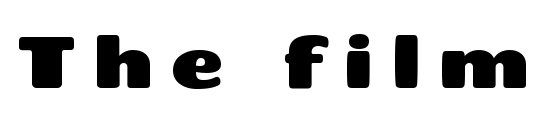
If you drew a line through each stem, it would be perfectly vertical. The font family rendered here belongs to the sans-serif group. Anything drawn beneath the words? Only blank space. The rendering uses natural spacing where letterforms have individual widths.
